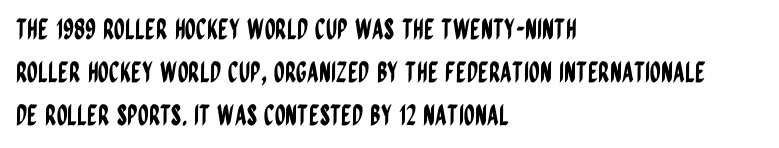
The image shows 28 px condensed sans-serif type, upright; set left-aligned, normal line spacing (1.54x), normal letter spacing, not underlined; low stroke contrast and a large x-height.
